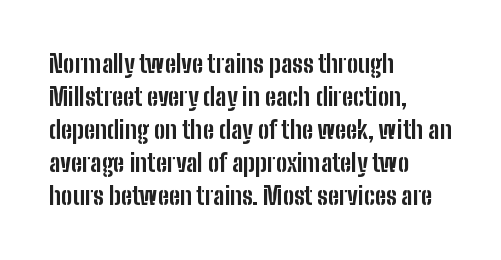
The tracking reads as untouched default to a designer's eye. Check the space under the baseline: it is left empty. The letters stand straight up with perfectly vertical stems. Each line starts at the same left margin while the right side varies. Weight check: bold — yes, fully. These lines sit exactly where default settings would place them.
